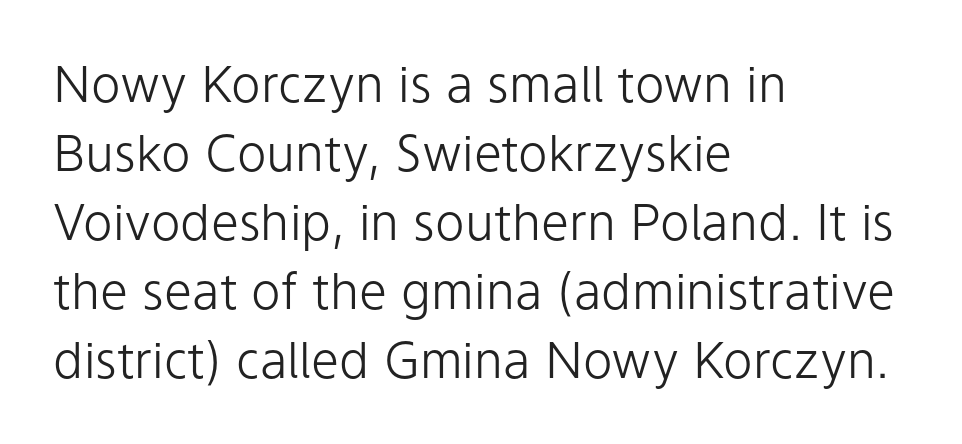
Q: Is the text bold? A: No.
Q: Is the text italic (slanted)? A: No, it is upright.
Q: Is the typeface a serif or a sans-serif typeface? A: Sans-serif.
Q: Is the text underlined? A: No.
Q: How is the paragraph aligned? A: Left-aligned.
Q: Is the spacing between letters normal or unusually wide? A: Normal.
Q: Is the spacing between lines tight, normal or loose? A: Normal.
Q: Width (condensed, normal, or wide)? A: Normal.
Q: Stroke contrast? A: Low.
Q: x-height? A: Medium.
Q: Monospaced? A: No.
